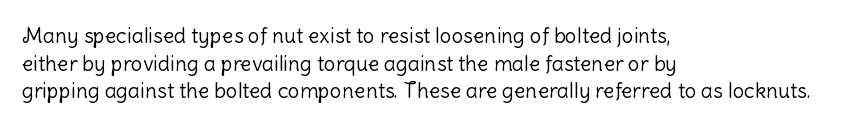
Q: Is the text bold? A: No.
Q: Is the text italic (slanted)? A: No, it is upright.
Q: Is the text underlined? A: No.
Q: How is the paragraph aligned? A: Left-aligned.
Q: Is the spacing between letters normal or unusually wide? A: Normal.
Q: Is the spacing between lines tight, normal or loose? A: Normal.
